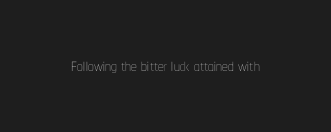
Q: Is the text bold? A: No.
Q: Is the text italic (slanted)? A: No, it is upright.
Q: Is the text underlined? A: No.
Q: Is the spacing between letters normal or unusually wide? A: Normal.
